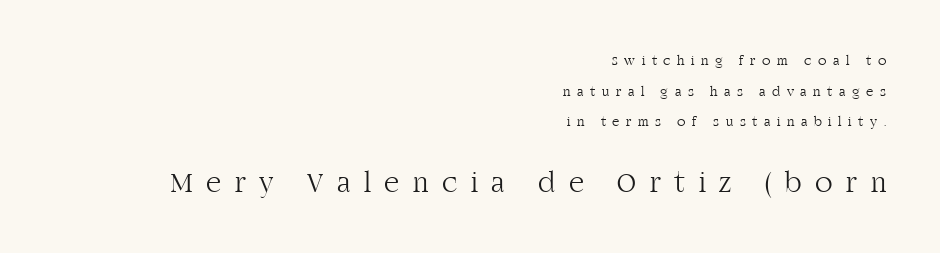
{"serif": "yes", "italic": "no", "bold": "no", "weight": "light", "width": "normal", "stroke_contrast": "high", "x_height": "large", "monospaced": "no", "underline": "no", "align": "right", "line_spacing": "loose", "line_spacing_ratio": 2.18, "letter_spacing": "wide", "letter_spacing_em": 0.47, "larger_block": "second", "size_ratio": 2.07, "glyph_px": 29}
